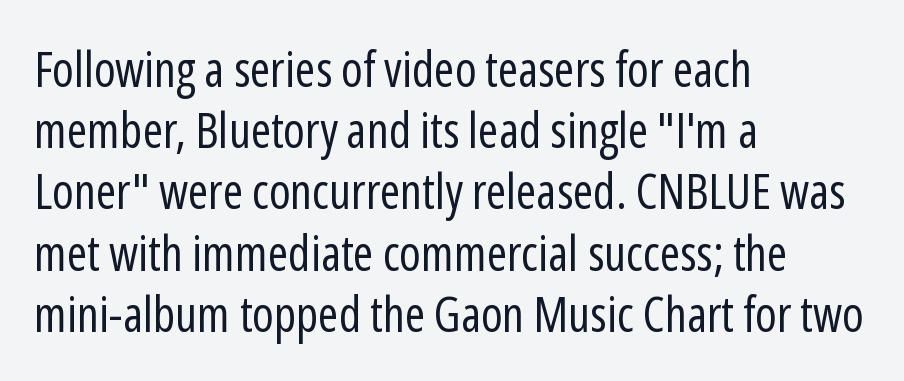
The foot of each line stays bare and open. Normally led — the rows are evenly, conventionally spaced. The glyphs in this specimen are sans serif. Every character sits straight up, as roman type does.
